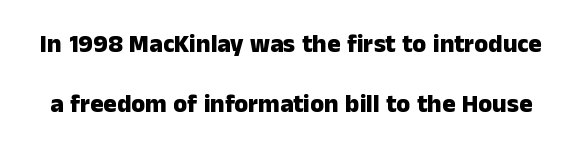
The image shows 25 px bold type, upright; set loose line spacing (2.39x), normal letter spacing, not underlined.
